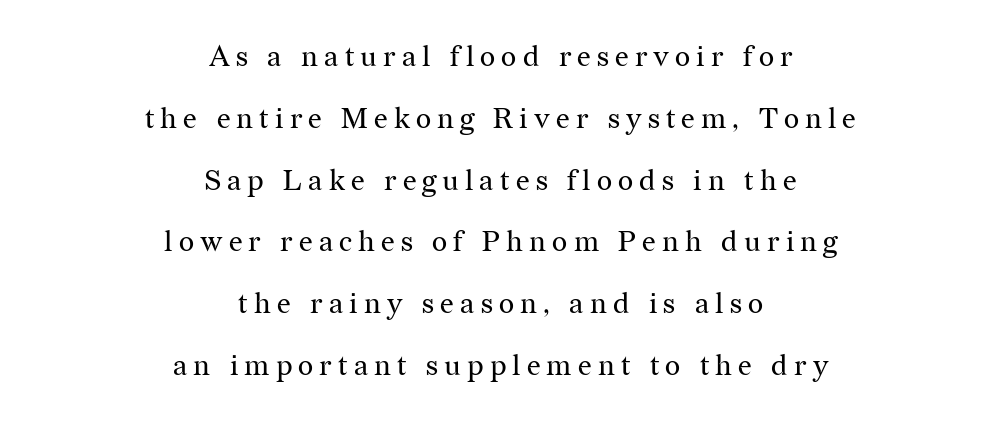
Q: Is the text bold? A: No.
Q: Is the text italic (slanted)? A: No, it is upright.
Q: Is the typeface a serif or a sans-serif typeface? A: Serif.
Q: Is the text underlined? A: No.
Q: How is the paragraph aligned? A: Centered.
Q: Is the spacing between letters normal or unusually wide? A: Unusually wide.
Q: Is the spacing between lines tight, normal or loose? A: Loose.
Q: Width (condensed, normal, or wide)? A: Normal.
Q: Stroke contrast? A: Medium.
Q: x-height? A: Medium.
Q: Monospaced? A: No.
